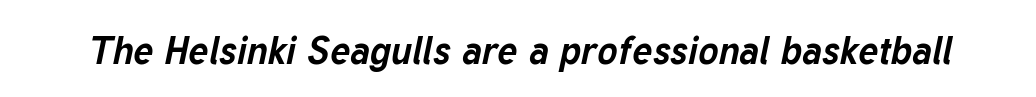
{"italic": "yes", "lean": "right", "slant_degrees": 12, "bold": "yes", "weight": "bold", "width": "normal", "stroke_contrast": "low", "x_height": "medium", "monospaced": "no", "underline": "no", "letter_spacing": "normal", "letter_spacing_em": 0.0, "glyph_px": 38}
